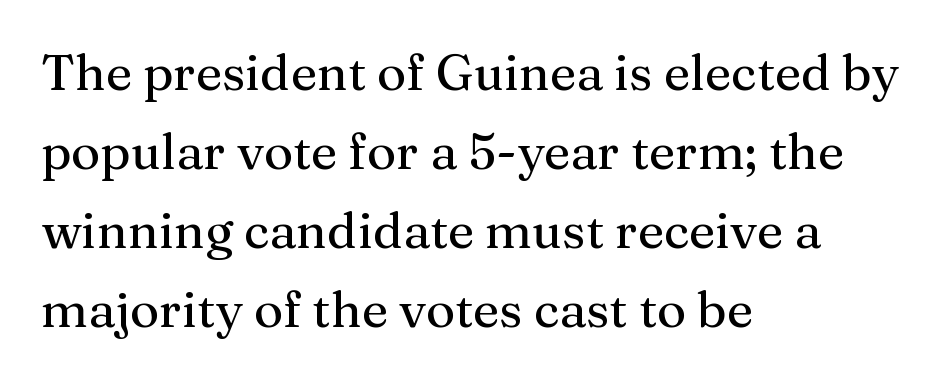
{"serif": "yes", "italic": "no", "width": "normal", "stroke_contrast": "medium", "x_height": "medium", "monospaced": "no", "underline": "no", "align": "left", "line_spacing": "normal", "line_spacing_ratio": 1.58, "letter_spacing": "normal", "letter_spacing_em": 0.0, "glyph_px": 50}
